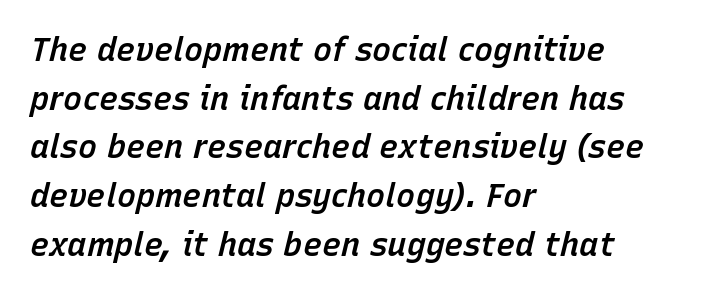
Q: Is the text bold? A: Semi-bold.
Q: Is the text italic (slanted)? A: Yes, it leans right by about 15 degrees.
Q: Is the text underlined? A: No.
Q: How is the paragraph aligned? A: Left-aligned.
Q: Is the spacing between letters normal or unusually wide? A: Normal.
Q: Is the spacing between lines tight, normal or loose? A: Normal.
Q: Width (condensed, normal, or wide)? A: Normal.
Q: Stroke contrast? A: Low.
Q: x-height? A: Medium.
Q: Monospaced? A: No.
